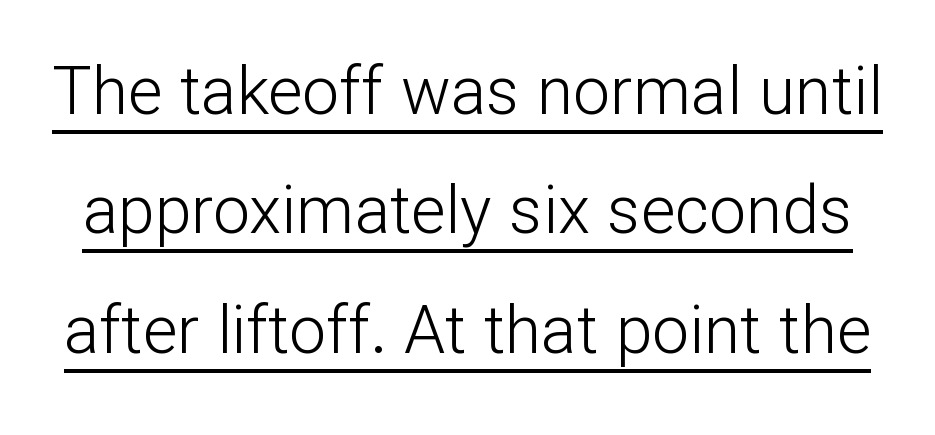
{"serif": "no", "italic": "no", "bold": "no", "weight": "light", "width": "normal", "stroke_contrast": "low", "x_height": "medium", "monospaced": "no", "underline": "yes", "line_spacing_ratio": 1.81, "letter_spacing": "normal", "letter_spacing_em": 0.0, "glyph_px": 66}
